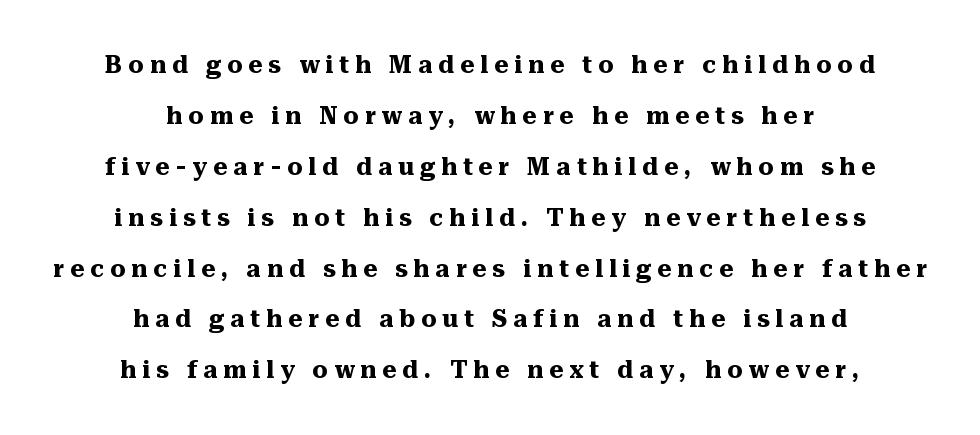
Typeset on center — no edge is straight. Honestly, there is no underline to notice here at all. The passage shown stacks its lines with a broad gap. The horizontal fit of the characters is loose and conspicuously gappy. Designer's note — italics off, roman on.
